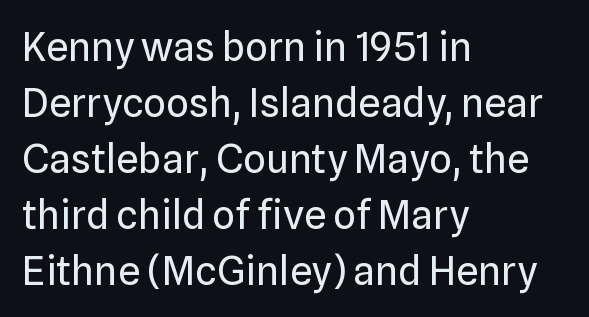
I'd call this a sans setting — the letters go barefoot. You could call the tracking neutral — neither tight nor loose. No letter is thick-stroked: the sample isn't bold. These lines were composed using upright roman letters. Caption: multi-line text, flush left, ragged right. These lines sit exactly where default settings would place them.
